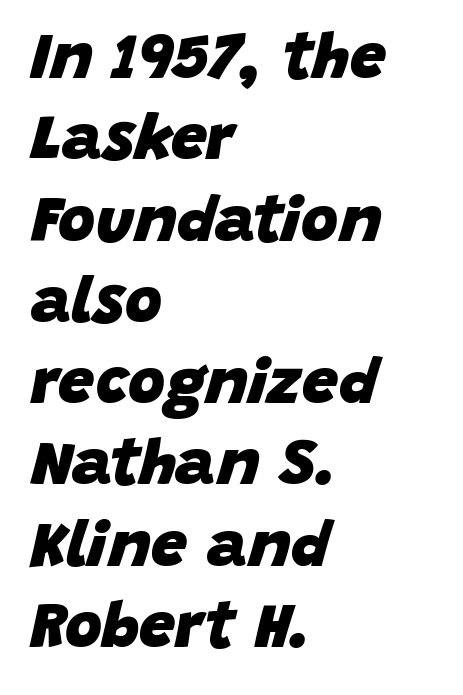
The image shows 64 px heavy type, italic (leaning right); set left-aligned, normal line spacing (1.27x), normal letter spacing, not underlined; low stroke contrast and a large x-height.
